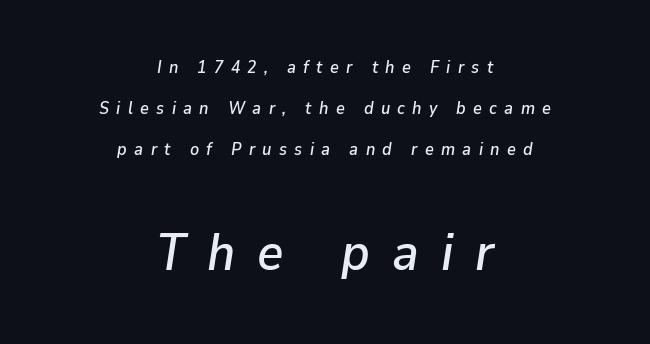
The image shows 51 px text type, italic (leaning right); set centered, loose line spacing (2.4x), unusually wide letter spacing (+0.43 em), not underlined; the second (bottom) block is 3.0x larger; low stroke contrast and a medium x-height.
